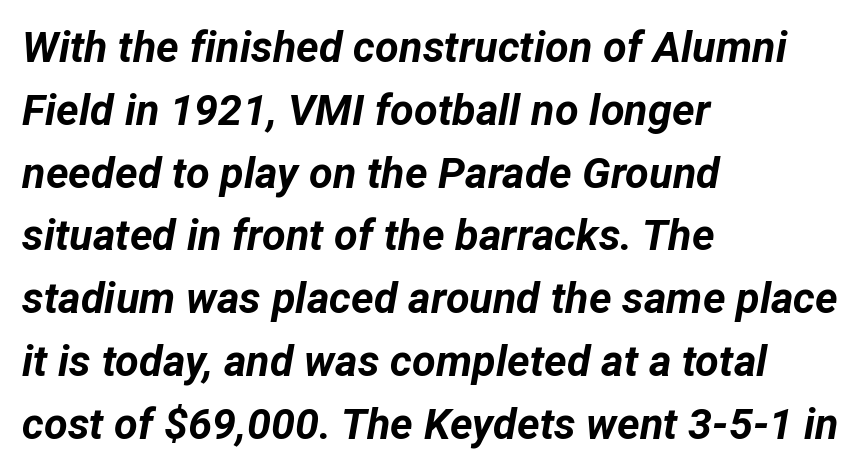
The line-height multiplier appears to be the usual default. The face used here has the dense, thick strokes of a bold. A typesetter would call this proportional, since set widths differ per character. Caption: multi-line text, flush left, ragged right.
